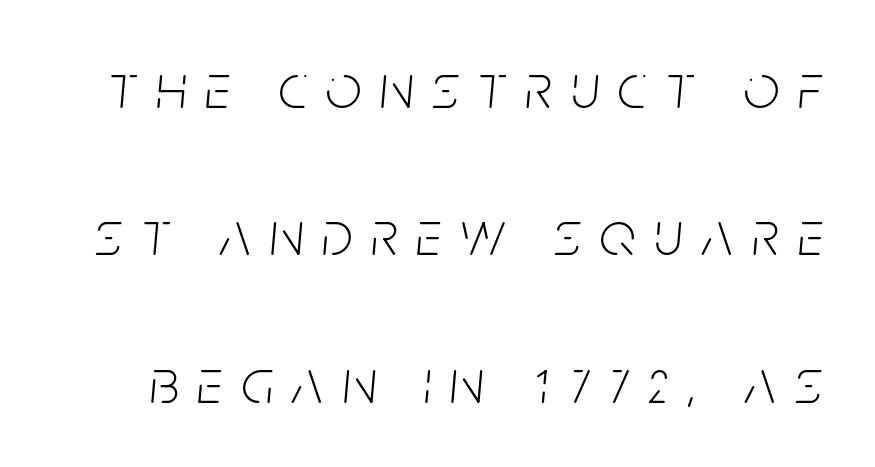
The image shows 63 px light, condensed type, italic (leaning right); set loose line spacing (2.34x), unusually wide letter spacing (+0.3 em), not underlined; low stroke contrast and a large x-height.
